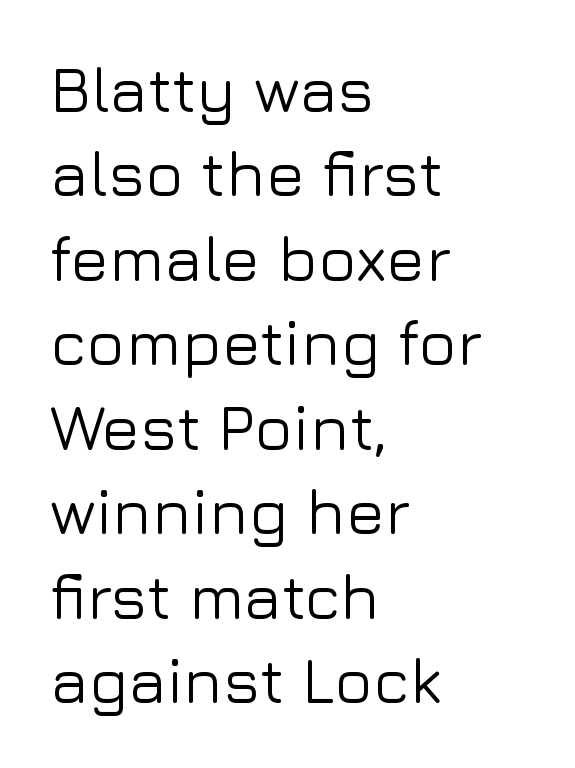
This is the regular roman posture of the typeface. To sum up the face: it is a sans, with no serifs. The gap between lines stays unmarked. Is this a fixed-width face? No — the glyphs have proportional, varying widths. A typesetter would call this zero additional tracking.
